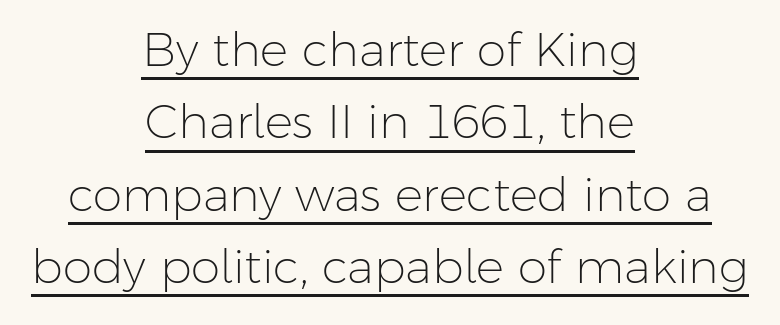
The image shows 47 px light sans-serif type, upright; set centered, normal line spacing (1.54x), normal letter spacing, underlined; low stroke contrast and a medium x-height.
